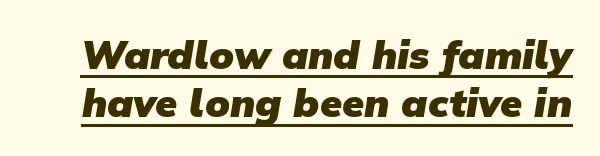
Summary of weight: heavy, a full bold. Tracking value appears to be zero — textbook default spacing. This sample carries an underscore along the baseline area. The letters advance in unequal steps, a hallmark of proportional type.
